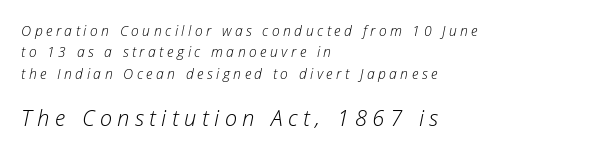
The image shows 22 px text type, italic (leaning right); set left-aligned, normal line spacing (1.52x), unusually wide letter spacing (+0.25 em), not underlined; the second (bottom) block is 1.57x larger.
